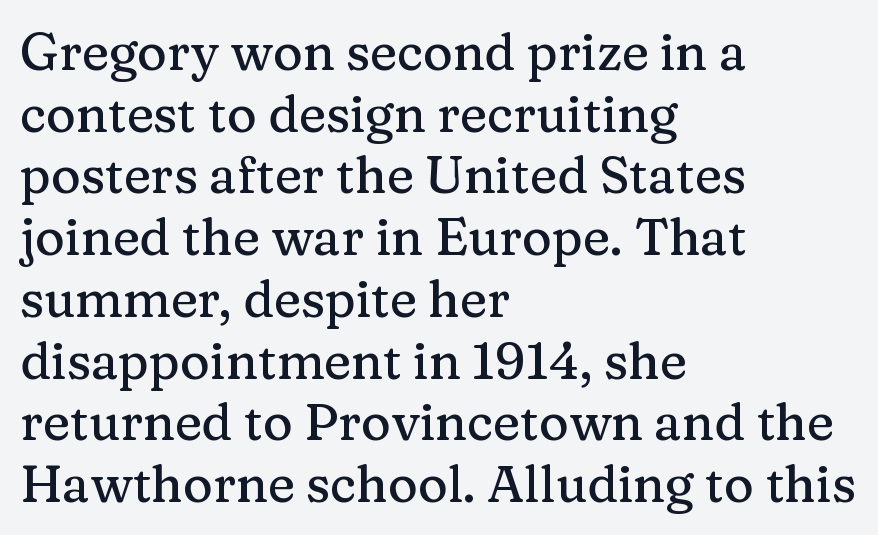
Q: Is the text italic (slanted)? A: No, it is upright.
Q: Is the typeface a serif or a sans-serif typeface? A: Serif.
Q: Is the text underlined? A: No.
Q: How is the paragraph aligned? A: Left-aligned.
Q: Is the spacing between letters normal or unusually wide? A: Normal.
Q: Width (condensed, normal, or wide)? A: Normal.
Q: Stroke contrast? A: Medium.
Q: x-height? A: Medium.
Q: Monospaced? A: No.
